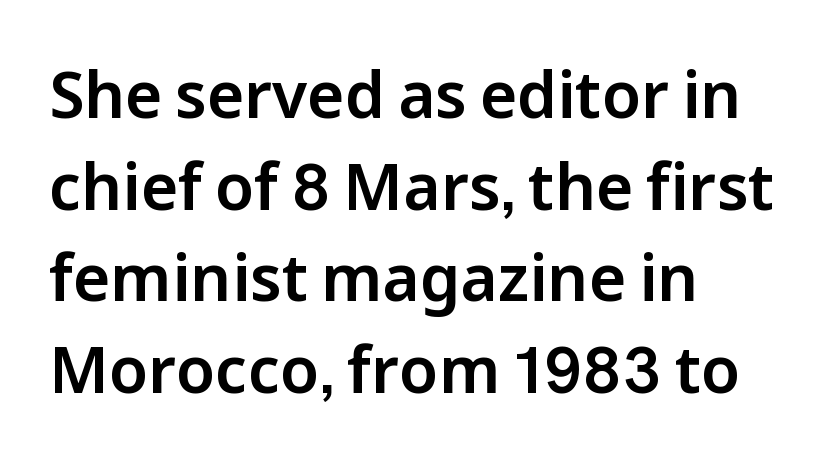
{"serif": "no", "italic": "no", "width": "normal", "stroke_contrast": "low", "x_height": "medium", "monospaced": "no", "underline": "no", "align": "left", "line_spacing": "normal", "line_spacing_ratio": 1.43, "letter_spacing": "normal", "letter_spacing_em": 0.0, "glyph_px": 64}
